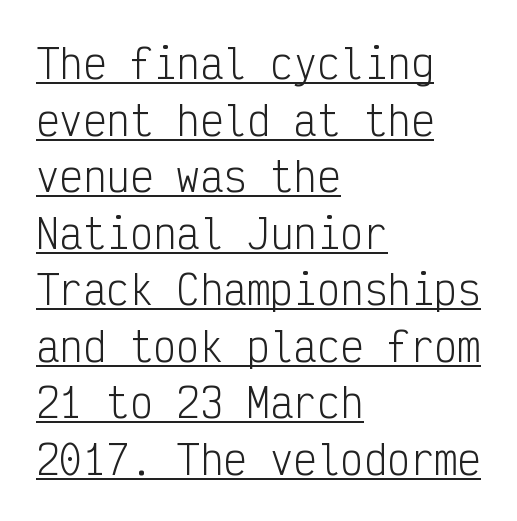
Q: Is the text bold? A: No.
Q: Is the text italic (slanted)? A: No, it is upright.
Q: Is the typeface a serif or a sans-serif typeface? A: Sans-serif.
Q: Is the text underlined? A: Yes.
Q: How is the paragraph aligned? A: Left-aligned.
Q: Is the spacing between letters normal or unusually wide? A: Normal.
Q: Is the spacing between lines tight, normal or loose? A: Normal.
Q: Width (condensed, normal, or wide)? A: Condensed.
Q: Stroke contrast? A: Low.
Q: x-height? A: Medium.
Q: Monospaced? A: Yes.
